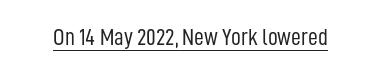
Underlined type. When letters stand straight like this, we call the style roman or upright. The line texture is even and compact thanks to regular tracking. The strokes carry an ordinary text weight at most.
